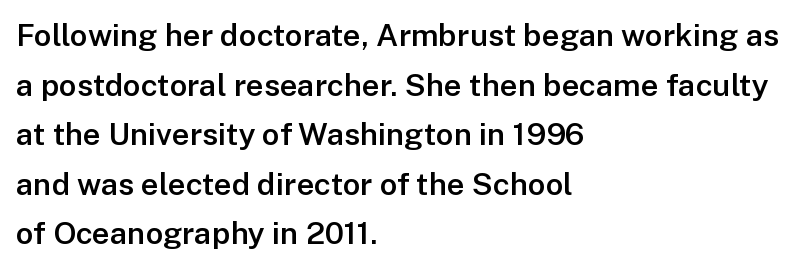
The image shows 31 px semibold sans-serif type, upright; set left-aligned, normal line spacing (1.6x), normal letter spacing, not underlined; low stroke contrast and a medium x-height.
